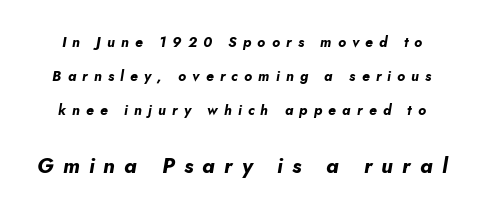
Look at the glyph heights: the lower group is clearly the bigger setting. Heft: maximum for text — a bold. Designer's note — italics engaged. Reading down the column, the eye jumps a long way to each next line. The glyphs are unaccompanied by any horizontal stroke below them.
